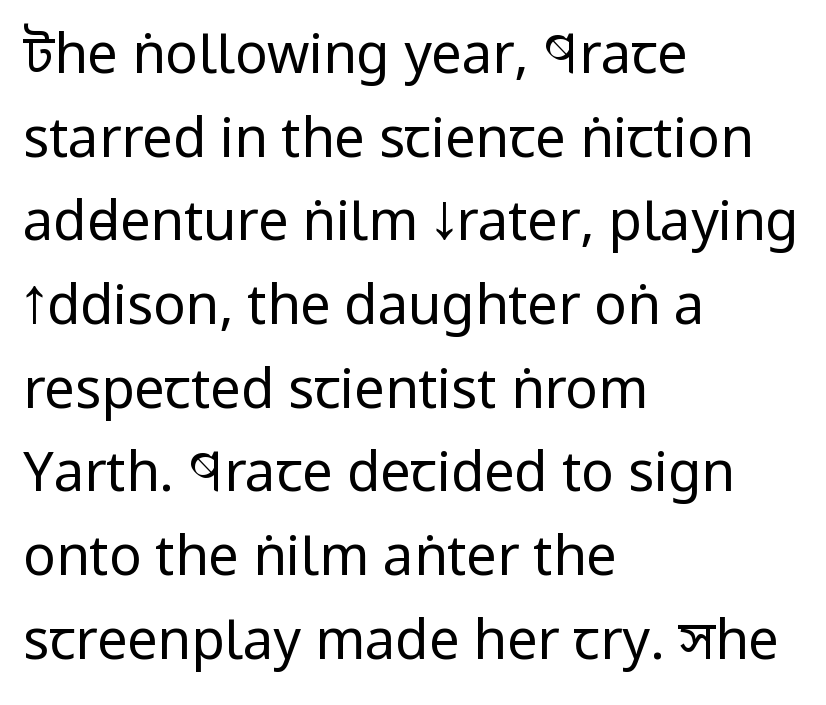
Quick note: interline space is typical. The letters advance in unequal steps, a hallmark of proportional type. A student would call this left alignment; a typographer would say flush left, rag right. This sample uses an upright cut, with every glyph sitting square on the baseline.
